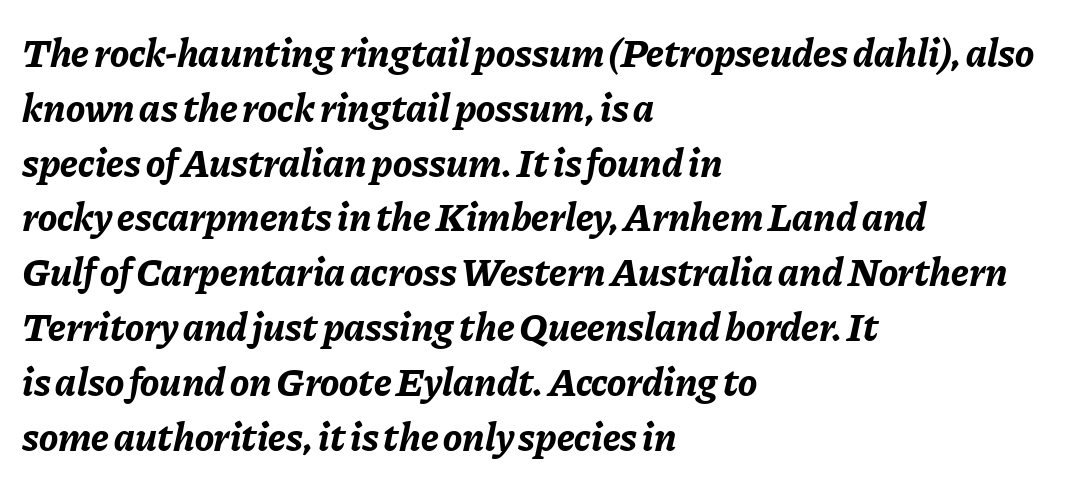
{"italic": "yes", "lean": "right", "slant_degrees": 11, "bold": "yes", "weight": "bold", "width": "normal", "stroke_contrast": "low", "x_height": "medium", "monospaced": "no", "underline": "no", "align": "left", "line_spacing": "normal", "line_spacing_ratio": 1.37, "letter_spacing": "normal", "letter_spacing_em": 0.0, "glyph_px": 40}
